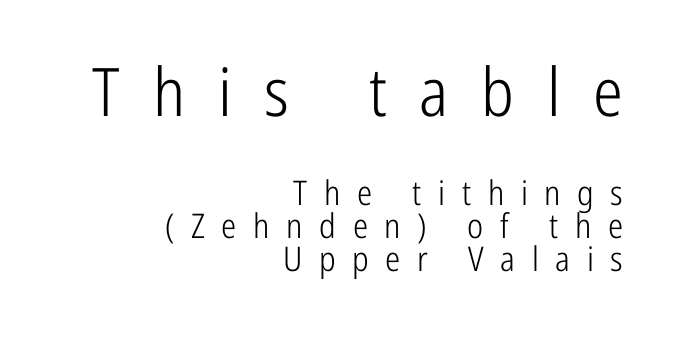
Teacher's note: observe the even right margin — that is flush-right alignment. Varying glyph widths throughout — classic text-font behaviour. Nothing sits at the stroke ends, so this counts as sans-serif. Posture: vertical. The emphasis by scale lands on block number one, above. Observe the wide spacing: letters keep a clear distance from each other.
